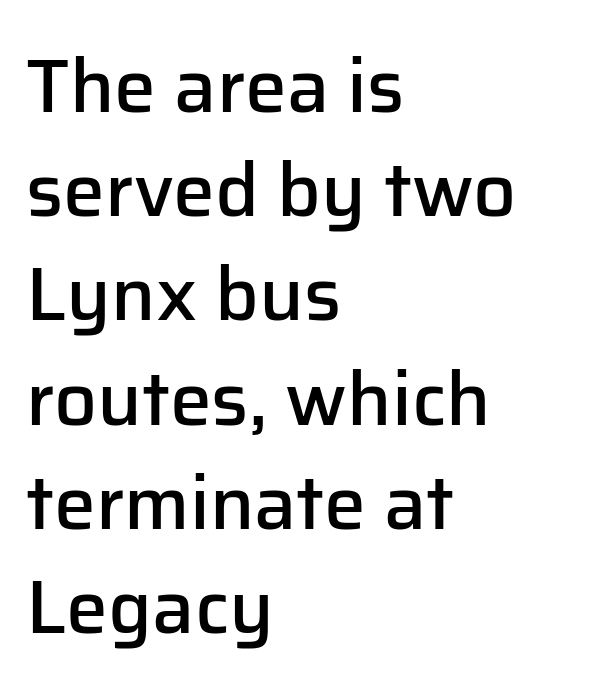
Q: Is the text bold? A: Semi-bold.
Q: Is the text italic (slanted)? A: No, it is upright.
Q: Is the typeface a serif or a sans-serif typeface? A: Sans-serif.
Q: Is the text underlined? A: No.
Q: How is the paragraph aligned? A: Left-aligned.
Q: Is the spacing between letters normal or unusually wide? A: Normal.
Q: Is the spacing between lines tight, normal or loose? A: Normal.
Q: Width (condensed, normal, or wide)? A: Normal.
Q: Stroke contrast? A: Low.
Q: x-height? A: Medium.
Q: Monospaced? A: No.
